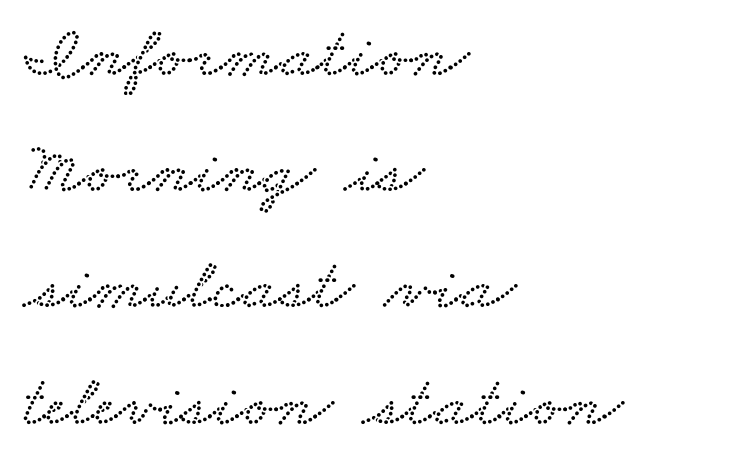
Q: Is the text underlined? A: No.
Q: How is the paragraph aligned? A: Left-aligned.
Q: Is the spacing between letters normal or unusually wide? A: Normal.
Q: Is the spacing between lines tight, normal or loose? A: Normal.
Q: Width (condensed, normal, or wide)? A: Wide.
Q: Stroke contrast? A: Low.
Q: x-height? A: Small.
Q: Monospaced? A: No.
